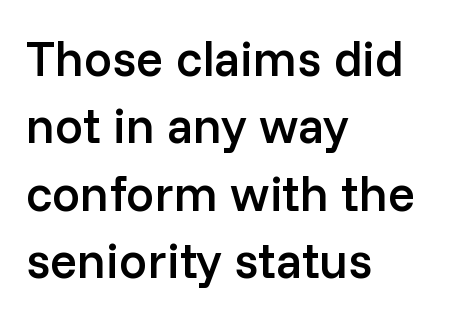
{"serif": "no", "italic": "no", "bold": "semi", "weight": "semibold", "width": "normal", "stroke_contrast": "low", "x_height": "medium", "monospaced": "no", "underline": "no", "align": "left", "line_spacing": "normal", "line_spacing_ratio": 1.35, "letter_spacing": "normal", "letter_spacing_em": 0.0, "glyph_px": 50}
